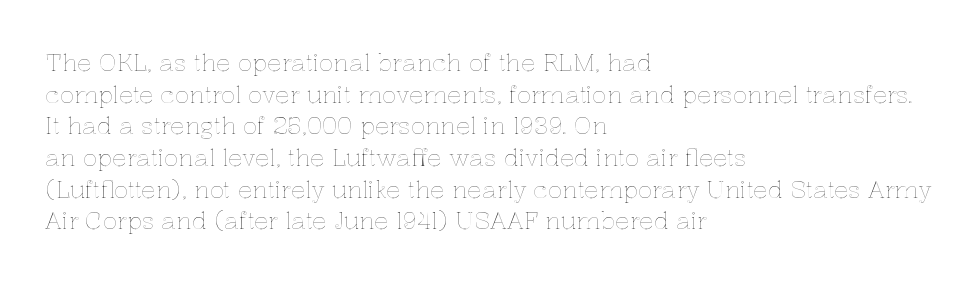
{"italic": "no", "underline": "no", "align": "left", "line_spacing": "normal", "line_spacing_ratio": 1.32, "letter_spacing": "normal", "letter_spacing_em": 0.0, "glyph_px": 24}
